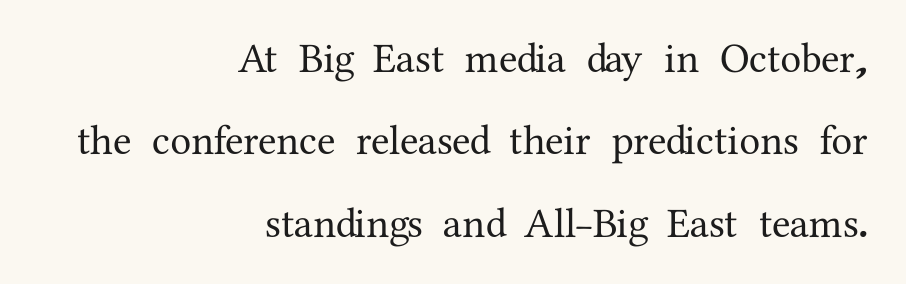
Q: Is the text italic (slanted)? A: No, it is upright.
Q: Is the typeface a serif or a sans-serif typeface? A: Serif.
Q: Is the text underlined? A: No.
Q: How is the paragraph aligned? A: Right-aligned.
Q: Is the spacing between letters normal or unusually wide? A: Normal.
Q: Is the spacing between lines tight, normal or loose? A: Loose.
Q: Width (condensed, normal, or wide)? A: Normal.
Q: Stroke contrast? A: Medium.
Q: x-height? A: Medium.
Q: Monospaced? A: No.
